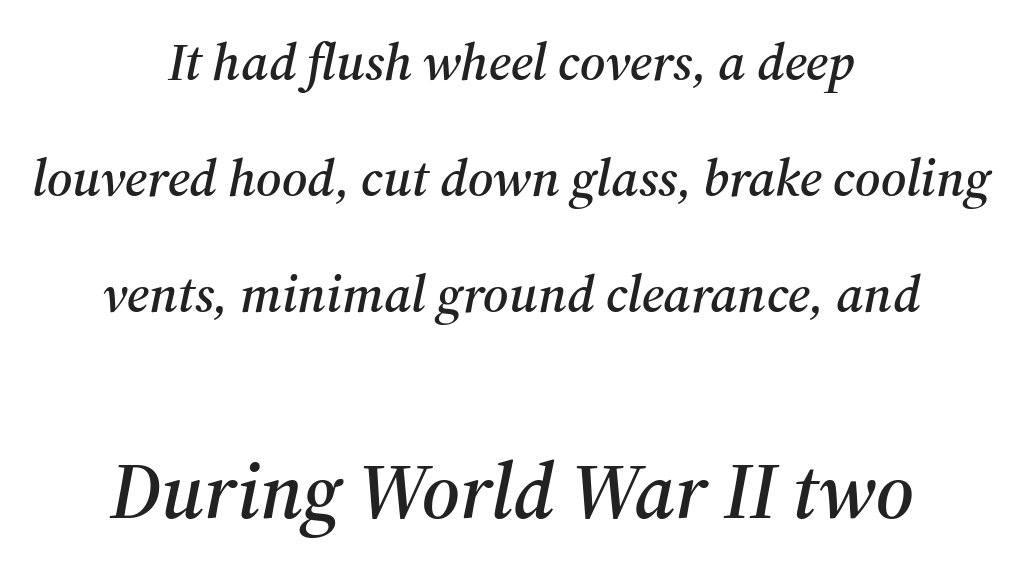
Q: Is the text italic (slanted)? A: Yes, it leans right by about 12 degrees.
Q: Is the typeface a serif or a sans-serif typeface? A: Serif.
Q: Is the text underlined? A: No.
Q: How is the paragraph aligned? A: Centered.
Q: Is the spacing between letters normal or unusually wide? A: Normal.
Q: Is the spacing between lines tight, normal or loose? A: Loose.
Q: Which block of text is set in a larger size, the first (top) or the second (bottom)? A: The second (bottom) one.
Q: Width (condensed, normal, or wide)? A: Normal.
Q: Stroke contrast? A: Medium.
Q: x-height? A: Medium.
Q: Monospaced? A: No.
